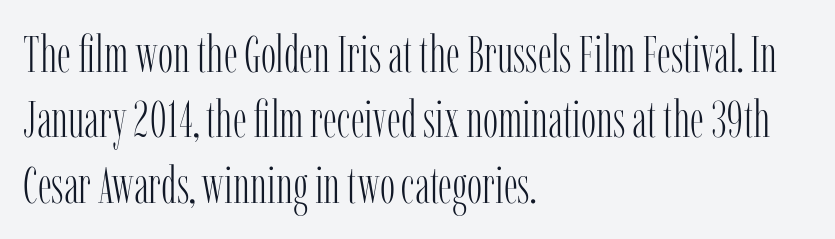
The space between consecutive lines is moderate. Is the letter spacing exaggerated? No — it looks like the ordinary default. The passage is arranged the way most books set body copy — flush left. Only glyphs here, with clear space below each row. The typesetting does not lean heavy: it is not bold. Think of a printed novel: that variable character pitch is what you see here.
